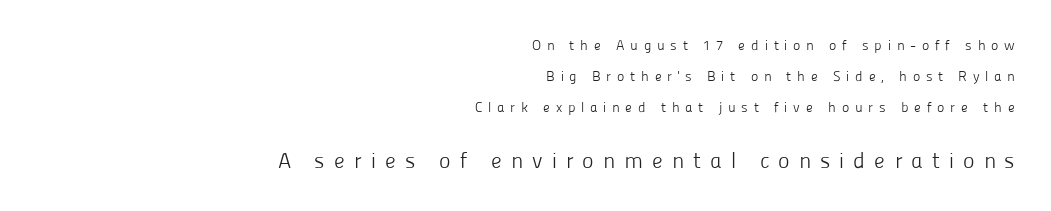
Is there much room between lines? Yes — plenty of vertical air separates them. Of the two passages, the one underneath uses the larger point size. Every row of glyphs terminates at an identical x-position on the right. The axis of the letterforms is exactly vertical. Weight: regular or lighter. Letter spacing: wide.
